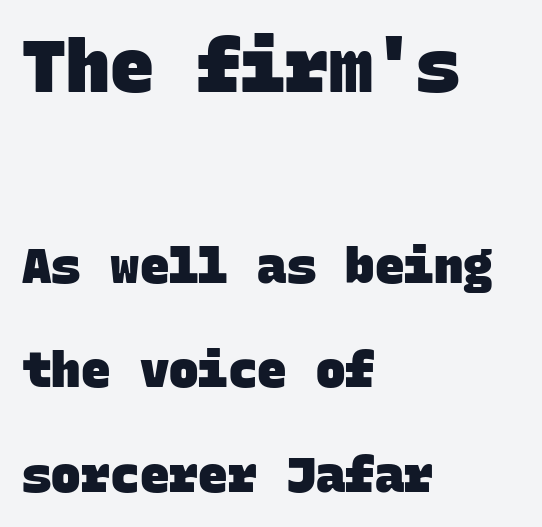
{"serif": "no", "bold": "yes", "weight": "heavy", "width": "normal", "stroke_contrast": "low", "x_height": "large", "monospaced": "yes", "underline": "no", "align": "left", "line_spacing": "loose", "line_spacing_ratio": 2.13, "letter_spacing": "normal", "letter_spacing_em": 0.0, "larger_block": "first", "size_ratio": 1.49, "glyph_px": 73}
